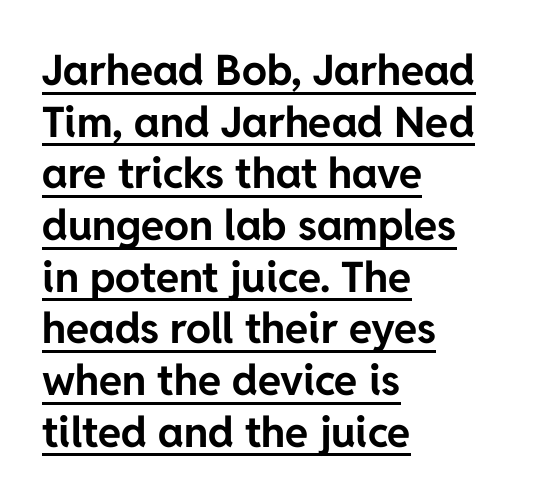
Q: Is the text bold? A: Yes.
Q: Is the text italic (slanted)? A: No, it is upright.
Q: Is the typeface a serif or a sans-serif typeface? A: Sans-serif.
Q: Is the text underlined? A: Yes.
Q: How is the paragraph aligned? A: Left-aligned.
Q: Is the spacing between letters normal or unusually wide? A: Normal.
Q: Width (condensed, normal, or wide)? A: Normal.
Q: Stroke contrast? A: Low.
Q: x-height? A: Medium.
Q: Monospaced? A: No.
